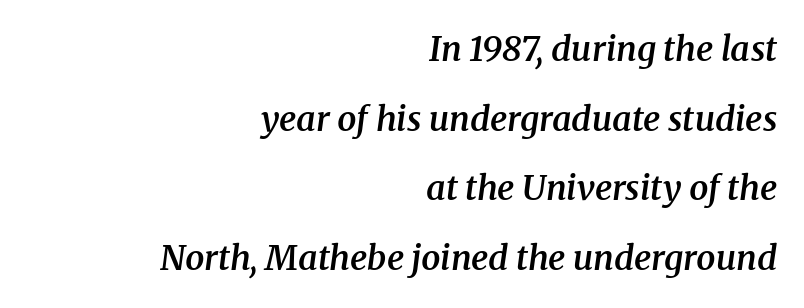
The image shows 34 px semibold serif type, italic (leaning right); set right-aligned, loose line spacing (2.05x), normal letter spacing, not underlined; medium stroke contrast and a medium x-height.
